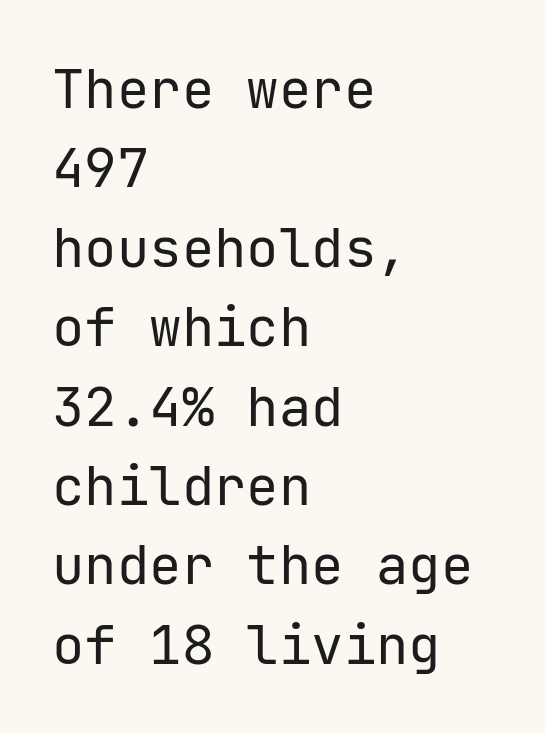
Q: Is the text bold? A: No.
Q: Is the text italic (slanted)? A: No, it is upright.
Q: Is the typeface a serif or a sans-serif typeface? A: Sans-serif.
Q: Is the text underlined? A: No.
Q: How is the paragraph aligned? A: Left-aligned.
Q: Is the spacing between letters normal or unusually wide? A: Normal.
Q: Is the spacing between lines tight, normal or loose? A: Normal.
Q: Width (condensed, normal, or wide)? A: Normal.
Q: Stroke contrast? A: Low.
Q: x-height? A: Medium.
